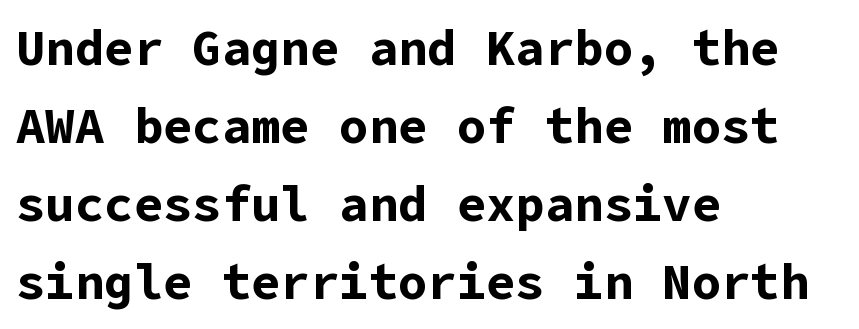
Q: Is the text bold? A: Yes.
Q: Is the text italic (slanted)? A: No, it is upright.
Q: Is the typeface a serif or a sans-serif typeface? A: Sans-serif.
Q: Is the text underlined? A: No.
Q: How is the paragraph aligned? A: Left-aligned.
Q: Is the spacing between letters normal or unusually wide? A: Normal.
Q: Is the spacing between lines tight, normal or loose? A: Normal.
Q: Width (condensed, normal, or wide)? A: Normal.
Q: Stroke contrast? A: Low.
Q: x-height? A: Medium.
